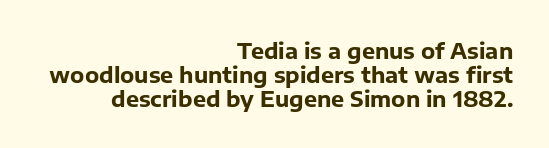
When letters stand straight like this, we call the style roman or upright. A bare baseline throughout the passage. A dark, heavy texture on the line: the type is bold. The text block is weighted toward the right margin, trailing off unevenly leftward.
